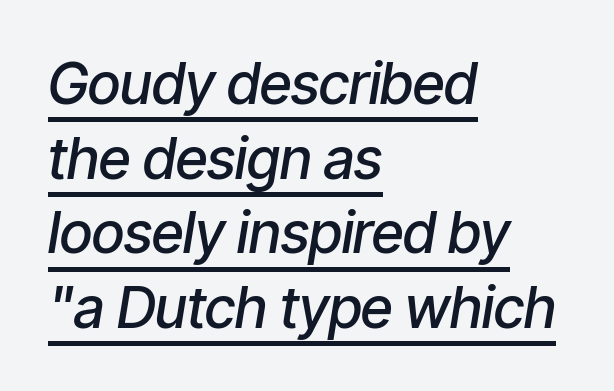
Q: Is the text bold? A: Semi-bold.
Q: Is the text italic (slanted)? A: Yes, it leans right by about 9 degrees.
Q: Is the text underlined? A: Yes.
Q: How is the paragraph aligned? A: Left-aligned.
Q: Is the spacing between letters normal or unusually wide? A: Normal.
Q: Is the spacing between lines tight, normal or loose? A: Normal.
Q: Width (condensed, normal, or wide)? A: Condensed.
Q: Stroke contrast? A: Low.
Q: x-height? A: Medium.
Q: Monospaced? A: No.
